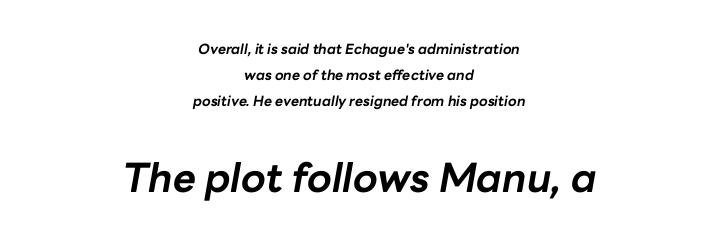
Q: Is the text bold? A: Yes.
Q: Is the text italic (slanted)? A: Yes, it leans right by about 10 degrees.
Q: Is the text underlined? A: No.
Q: How is the paragraph aligned? A: Centered.
Q: Is the spacing between letters normal or unusually wide? A: Normal.
Q: Which block of text is set in a larger size, the first (top) or the second (bottom)? A: The second (bottom) one.
Q: Width (condensed, normal, or wide)? A: Normal.
Q: Stroke contrast? A: Low.
Q: x-height? A: Medium.
Q: Monospaced? A: No.
